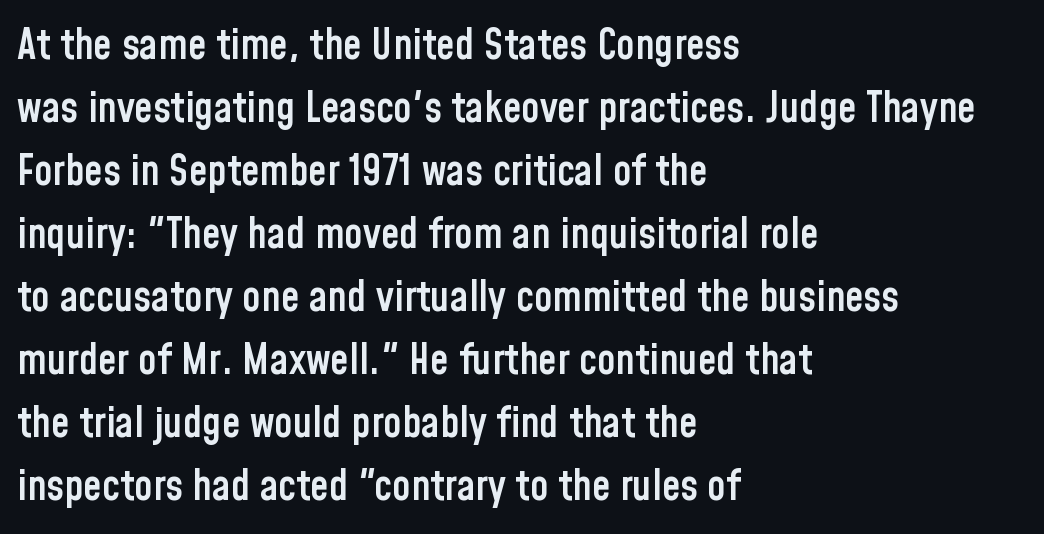
The space between consecutive lines is moderate. Posture: straight, roman, zero tilt. You could not count columns in this text — the font is proportionally spaced. The letters sit at their default tracking, neither squeezed nor spread. Horizontally, the lines are justified to the leading edge only. The text was rendered using a sans face with plain stroke endings.
